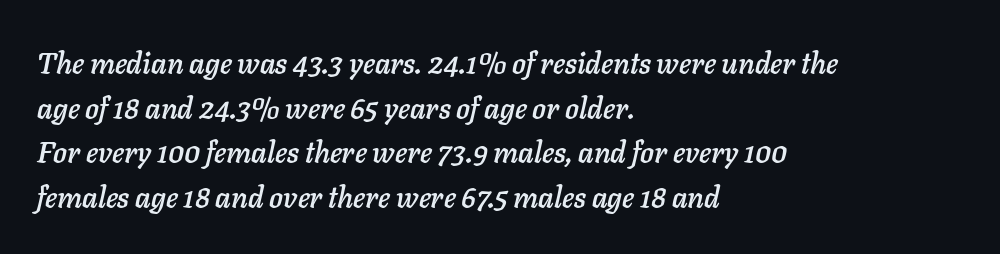
Q: Is the text italic (slanted)? A: Yes, it leans right by about 11 degrees.
Q: Is the text underlined? A: No.
Q: How is the paragraph aligned? A: Left-aligned.
Q: Is the spacing between letters normal or unusually wide? A: Normal.
Q: Is the spacing between lines tight, normal or loose? A: Normal.
Q: Width (condensed, normal, or wide)? A: Normal.
Q: Stroke contrast? A: Low.
Q: x-height? A: Medium.
Q: Monospaced? A: No.
